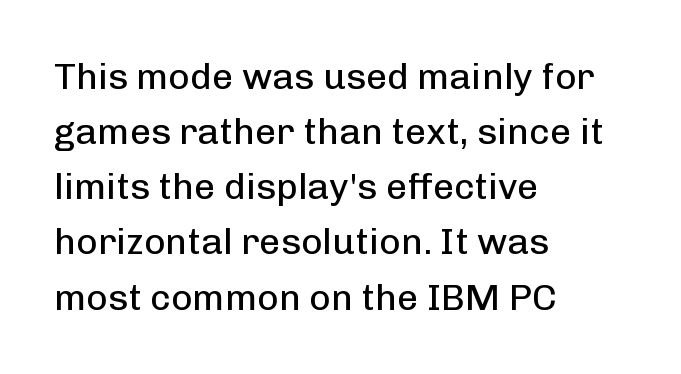
{"serif": "no", "italic": "no", "bold": "no", "weight": "regular", "width": "normal", "stroke_contrast": "low", "x_height": "medium", "monospaced": "no", "underline": "no", "align": "left", "line_spacing": "normal", "line_spacing_ratio": 1.49, "letter_spacing": "normal", "letter_spacing_em": 0.0, "glyph_px": 37}
